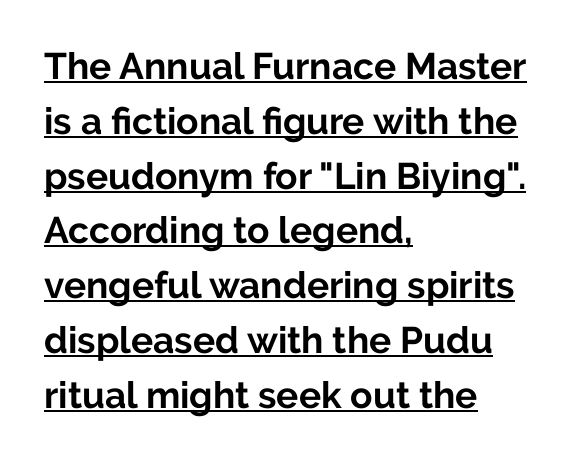
Q: Is the text bold? A: Yes.
Q: Is the text italic (slanted)? A: No, it is upright.
Q: Is the typeface a serif or a sans-serif typeface? A: Sans-serif.
Q: Is the text underlined? A: Yes.
Q: How is the paragraph aligned? A: Left-aligned.
Q: Is the spacing between letters normal or unusually wide? A: Normal.
Q: Is the spacing between lines tight, normal or loose? A: Normal.
Q: Width (condensed, normal, or wide)? A: Normal.
Q: Stroke contrast? A: Low.
Q: x-height? A: Medium.
Q: Monospaced? A: No.
